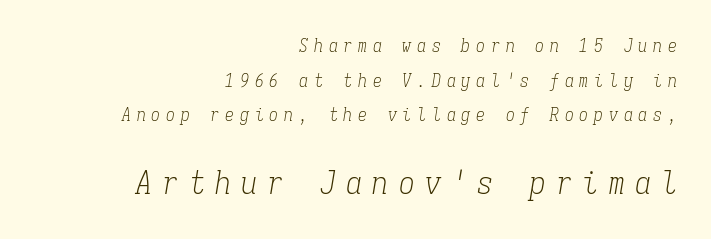
The image shows 32 px light, condensed serif type, italic (leaning right), monospaced; set right-aligned, loose line spacing (1.92x), unusually wide letter spacing (+0.32 em), not underlined; the second (bottom) block is 1.78x larger; low stroke contrast and a medium x-height.
